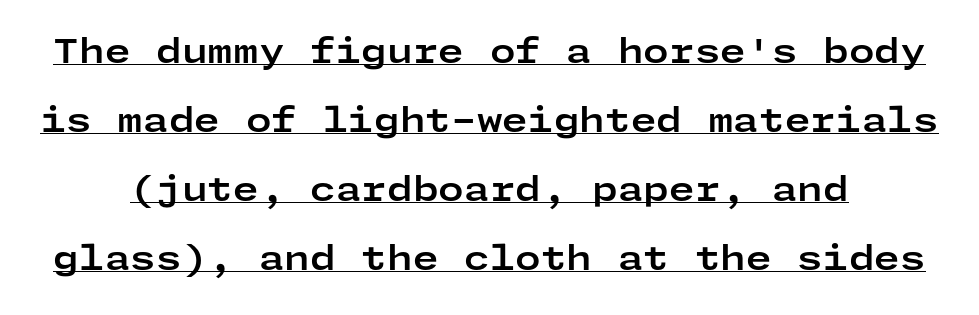
Chunky letters — that's bold for sure. Decoration check: the copy is underlined. This sample trades compactness for vertical openness between lines. No extra tracking has been applied to these lines. Italic: no, the glyphs are upright roman.
